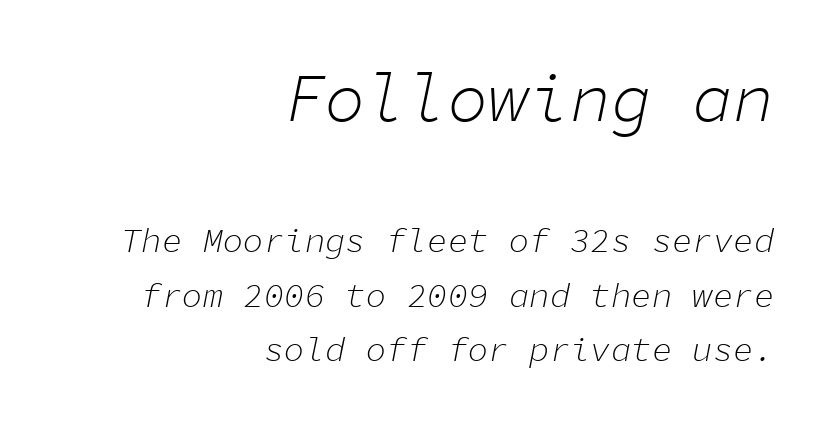
{"italic": "yes", "lean": "right", "slant_degrees": 11, "bold": "no", "weight": "light", "width": "normal", "stroke_contrast": "low", "x_height": "medium", "monospaced": "yes", "underline": "no", "align": "right", "line_spacing": "normal", "line_spacing_ratio": 1.61, "letter_spacing": "normal", "letter_spacing_em": 0.0, "larger_block": "first", "size_ratio": 2.0, "glyph_px": 68}
